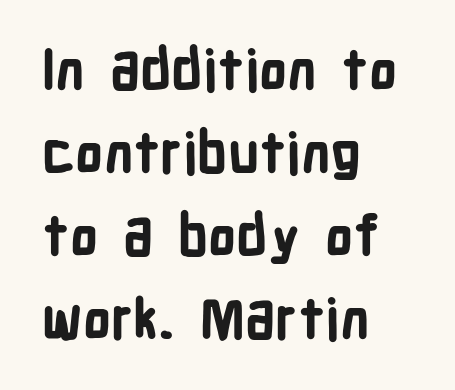
A typesetter would call this proportional, since set widths differ per character. The face used here is a sans, in the tradition of grotesques and geometrics. Beneath every word, the page is bare. The face used here is rendered with its standard letterfit.
